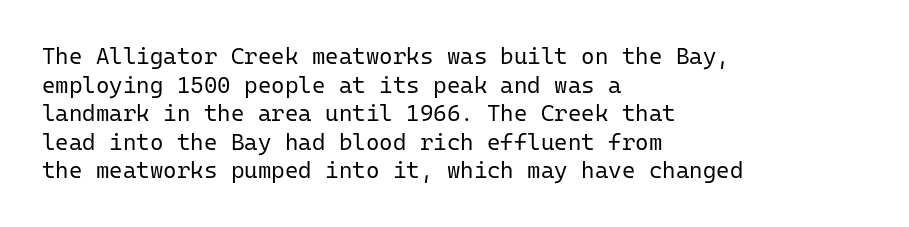
Beneath every word, the page is bare. On a weight scale, this lands at 450 or below. Look at the tracking — it's just the regular setting, nothing added. The typesetter chose a ragged-right arrangement here. Upright lettering throughout.
